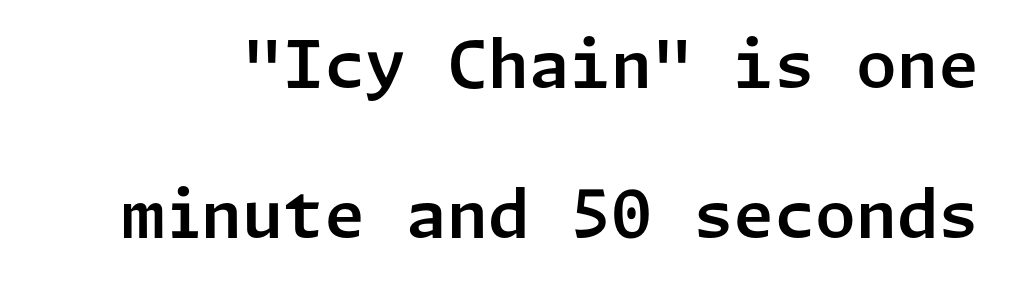
Q: Is the text italic (slanted)? A: No, it is upright.
Q: Is the typeface a serif or a sans-serif typeface? A: Sans-serif.
Q: Is the text underlined? A: No.
Q: Is the spacing between letters normal or unusually wide? A: Normal.
Q: Is the spacing between lines tight, normal or loose? A: Loose.
Q: Width (condensed, normal, or wide)? A: Normal.
Q: Stroke contrast? A: Low.
Q: x-height? A: Medium.
